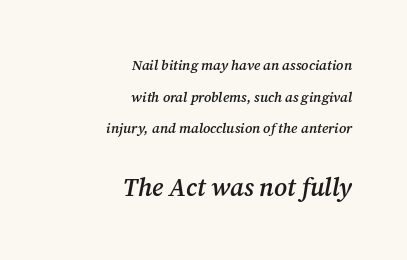
The image shows 25 px text type, italic (leaning right); set right-aligned, loose line spacing (2.26x), normal letter spacing, not underlined; the second (bottom) block is 1.79x larger.
